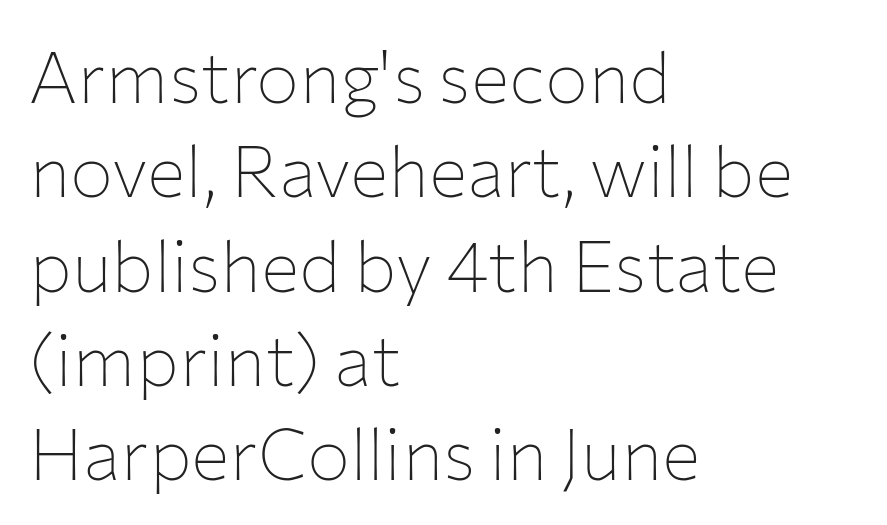
The image shows 72 px thin sans-serif type, upright; set left-aligned, normal line spacing (1.31x), normal letter spacing, not underlined; low stroke contrast and a medium x-height.
